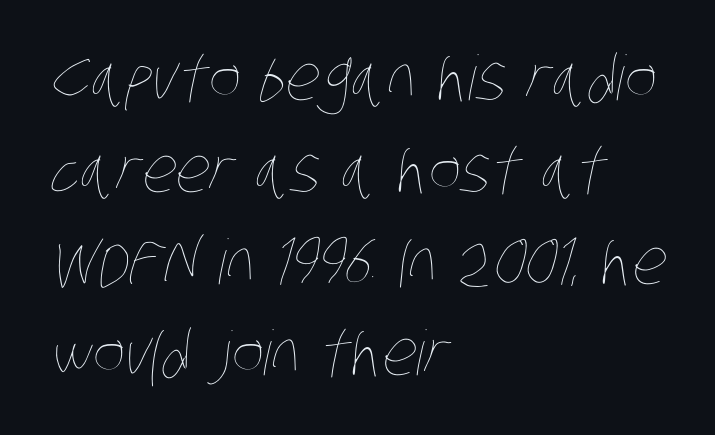
{"bold": "no", "weight": "thin", "width": "condensed", "stroke_contrast": "low", "x_height": "large", "monospaced": "no", "underline": "no", "align": "left", "line_spacing": "normal", "line_spacing_ratio": 1.48, "letter_spacing": "normal", "letter_spacing_em": 0.0, "glyph_px": 62}
